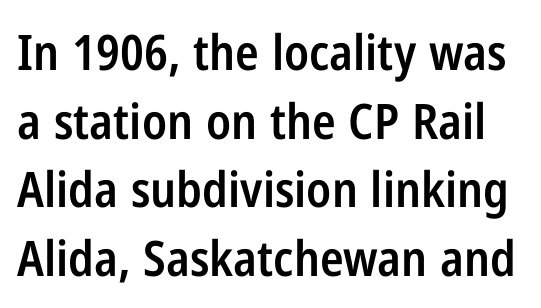
The image shows 49 px semibold, condensed sans-serif type, upright; set normal line spacing (1.4x), normal letter spacing, not underlined; low stroke contrast and a medium x-height.
